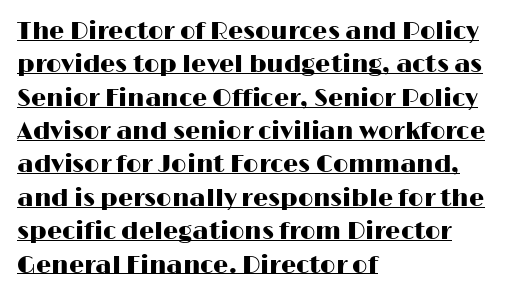
Reading down the block, your eye returns to a fixed left position each line. The block of text has a typical density, with ordinary space between rows. In terms of letterspacing, this is plain default setting. Underline: present. Characters remain perfectly vertical along every line.
